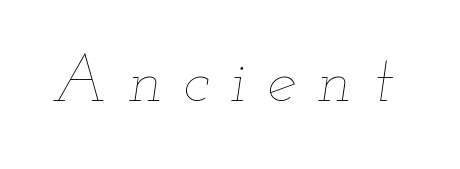
Bold? No — there's no thickening of the strokes. Emphasis-style slanted type is in use. Rule under the text: the space is simply empty. Tracking here is generous; glyphs stand well apart from one another.
